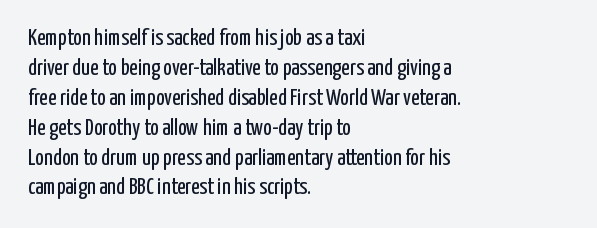
The lines are quadded left. The font sits on the lighter half of the weight spectrum, regular included. Tracking here is standard; glyphs follow each other at the usual distance. Italic? Not at all — the glyphs are vertical. Rule under the text: the space is simply empty.
